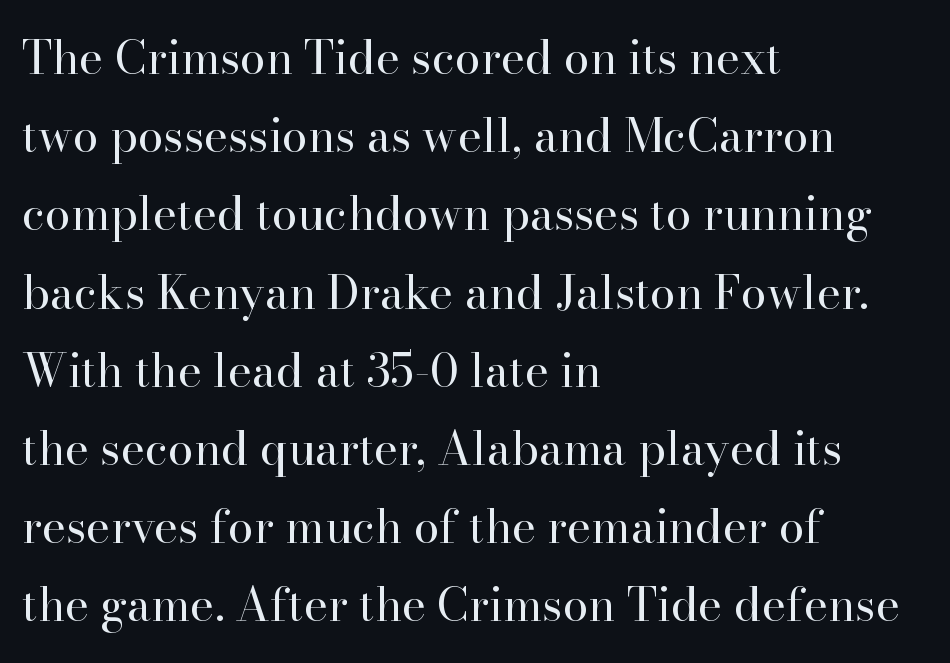
Short note: letters normally spaced. Think of a printed novel: that variable character pitch is what you see here. Successive baselines arrive at the customary interval. You can tell it's not italic because the verticals are truly vertical. This rendering uses left alignment, leaving the right contour irregular.
